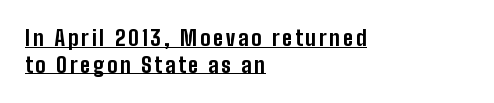
The image shows 21 px bold type, upright; set left-aligned, normal line spacing (1.27x), underlined.
